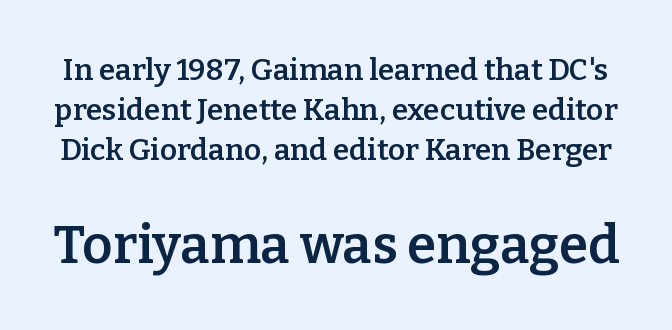
Decoration check: the copy has no underline. You could not count columns in this text — the font is proportionally spaced. Strokes here are thickened, but only to semibold level. The gaps between neighbouring characters are ordinary and unremarkable.
